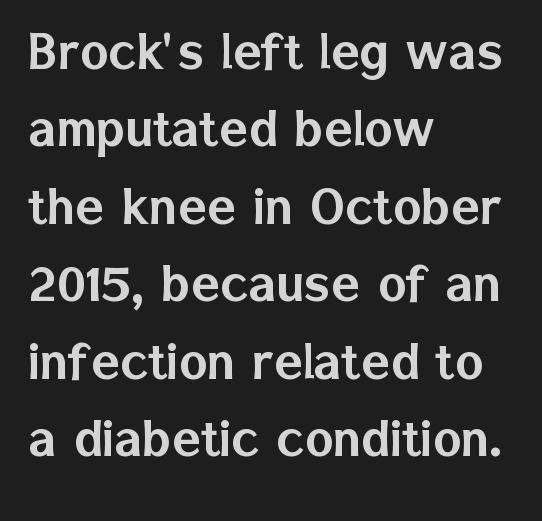
How are the letters spaced? Ordinarily, with no added tracking. Descenders hang freely into open space. A typesetter would mark this as roman, not italic. Every row of glyphs begins at an identical x-position on the left. Letterform terminals end flat and unadorned throughout the passage.
